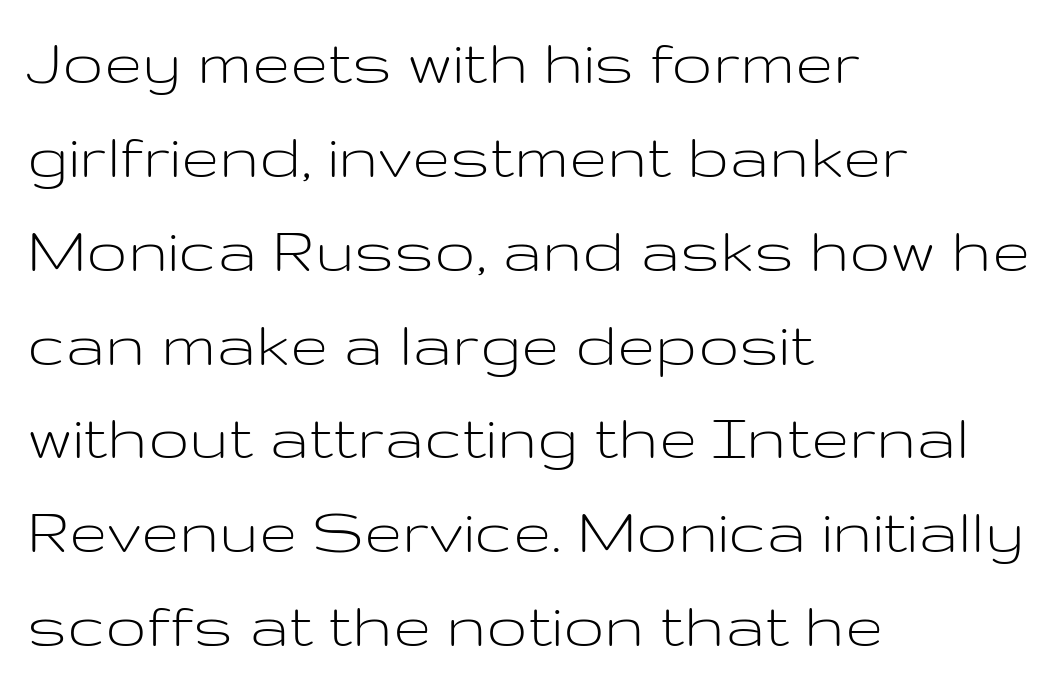
{"serif": "no", "italic": "no", "bold": "no", "weight": "light", "width": "wide", "stroke_contrast": "low", "x_height": "medium", "monospaced": "no", "underline": "no", "align": "left", "line_spacing": "normal", "line_spacing_ratio": 1.36, "letter_spacing": "normal", "letter_spacing_em": 0.0, "glyph_px": 69}
